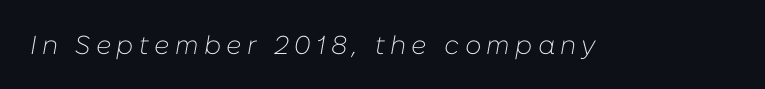
The image shows 26 px text type, italic (leaning right); set unusually wide letter spacing (+0.2 em), not underlined.
